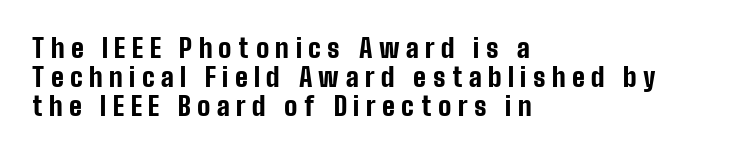
What weight is shown? A full bold with thick strokes. The block of text is dense from top to bottom, with scant space between rows. Does the copy run flush right? No — it runs flush left. Rendered with straight, roman letterforms. Characters follow at a spacing far wider than the type designer built in. The string is rendered with underlining switched off.
